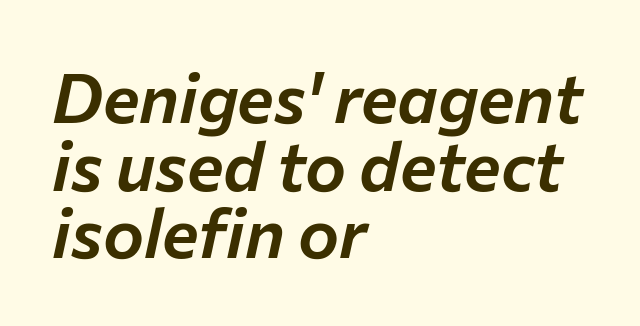
{"italic": "yes", "lean": "right", "slant_degrees": 12, "width": "normal", "stroke_contrast": "low", "x_height": "medium", "monospaced": "no", "underline": "no", "align": "left", "line_spacing": "tight", "line_spacing_ratio": 0.98, "letter_spacing": "normal", "letter_spacing_em": 0.0, "glyph_px": 69}
